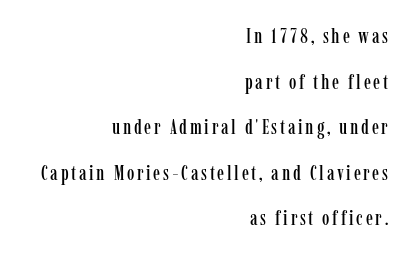
The image shows 21 px text type, upright; set right-aligned, loose line spacing (2.17x), not underlined.
